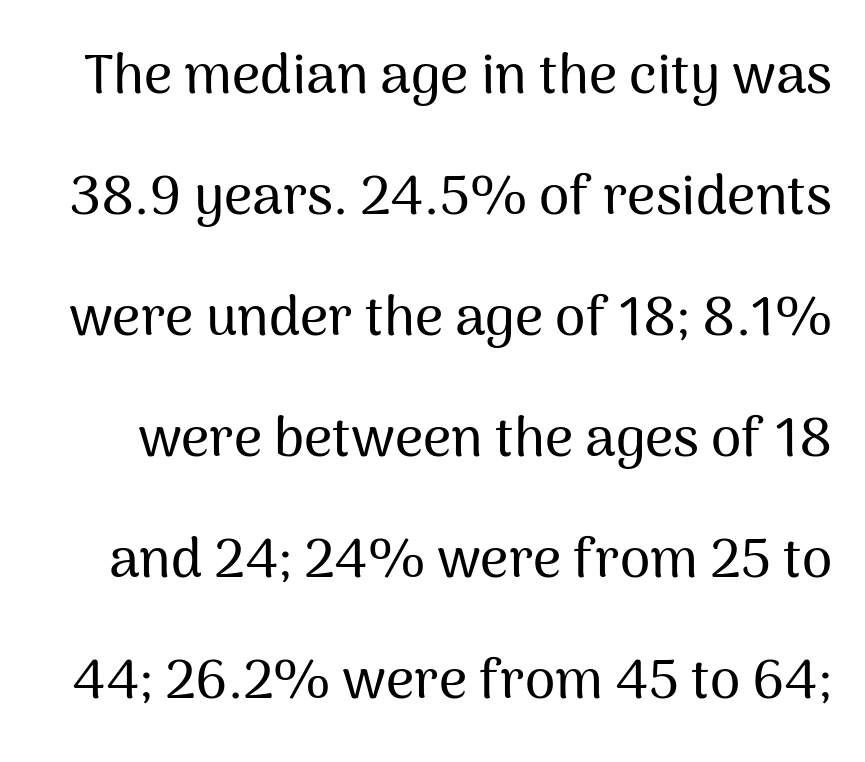
Italic: no, the glyphs are upright roman. Classification — sans serif. A typesetter would call this leading open, well beyond the default. Spacing verdict: proportional, widths tailored to each character. Spacing between characters is what you'd get straight out of the box.
